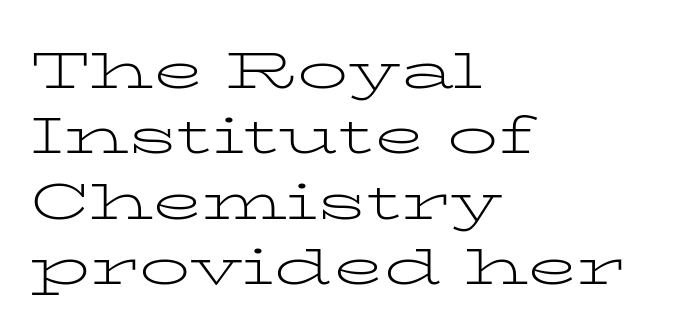
Q: Is the text bold? A: No.
Q: Is the text italic (slanted)? A: No, it is upright.
Q: Is the typeface a serif or a sans-serif typeface? A: Serif.
Q: Is the text underlined? A: No.
Q: How is the paragraph aligned? A: Left-aligned.
Q: Is the spacing between letters normal or unusually wide? A: Normal.
Q: Is the spacing between lines tight, normal or loose? A: Normal.
Q: Width (condensed, normal, or wide)? A: Wide.
Q: Stroke contrast? A: Low.
Q: x-height? A: Medium.
Q: Monospaced? A: No.
